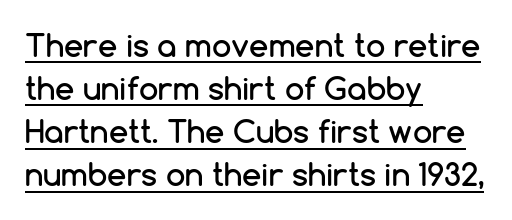
Q: Is the text italic (slanted)? A: No, it is upright.
Q: Is the typeface a serif or a sans-serif typeface? A: Sans-serif.
Q: Is the text underlined? A: Yes.
Q: How is the paragraph aligned? A: Left-aligned.
Q: Is the spacing between letters normal or unusually wide? A: Normal.
Q: Is the spacing between lines tight, normal or loose? A: Normal.
Q: Width (condensed, normal, or wide)? A: Normal.
Q: Stroke contrast? A: Low.
Q: x-height? A: Medium.
Q: Monospaced? A: No.
